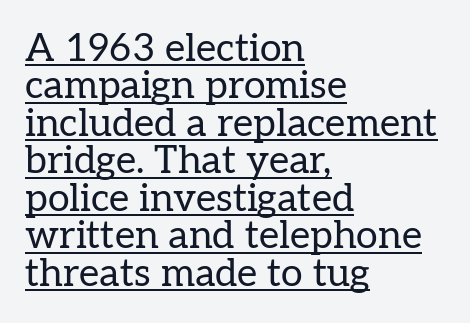
Q: Is the text bold? A: No.
Q: Is the text italic (slanted)? A: No, it is upright.
Q: Is the typeface a serif or a sans-serif typeface? A: Serif.
Q: Is the text underlined? A: Yes.
Q: How is the paragraph aligned? A: Left-aligned.
Q: Is the spacing between letters normal or unusually wide? A: Normal.
Q: Is the spacing between lines tight, normal or loose? A: Tight.
Q: Width (condensed, normal, or wide)? A: Normal.
Q: Stroke contrast? A: Low.
Q: x-height? A: Medium.
Q: Monospaced? A: No.
